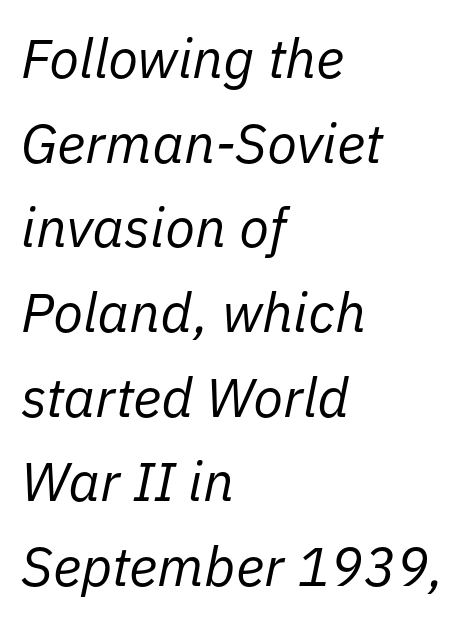
The image shows 55 px regular-weight type, italic (leaning right); set left-aligned, normal line spacing (1.54x), normal letter spacing, not underlined; low stroke contrast and a medium x-height.
